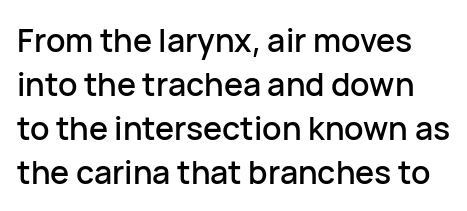
Regarding leading, the lines here are spaced in the standard way. This sample uses a sans-serif face. Designer's note — italics off, roman on. Compared with typical body copy, the letter spacing here is the same.
